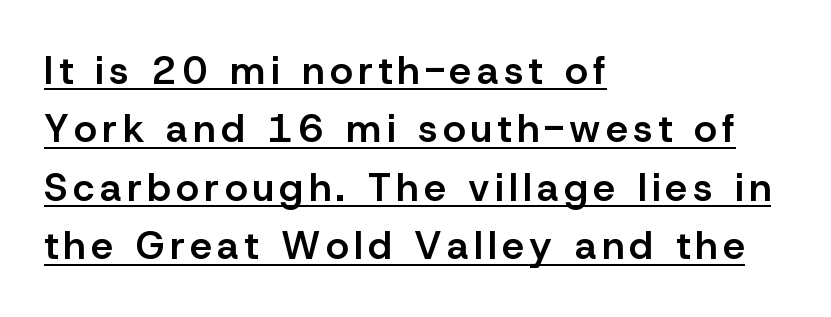
These lines are composed in type without serifs. Is there any slant? The stems are plumb. Line starts are locked; line ends wander. Honestly, the underline is the first thing you notice here. Do the characters align in a grid? No, the font is proportional. Horizontal bands of white between lines are of average thickness.
